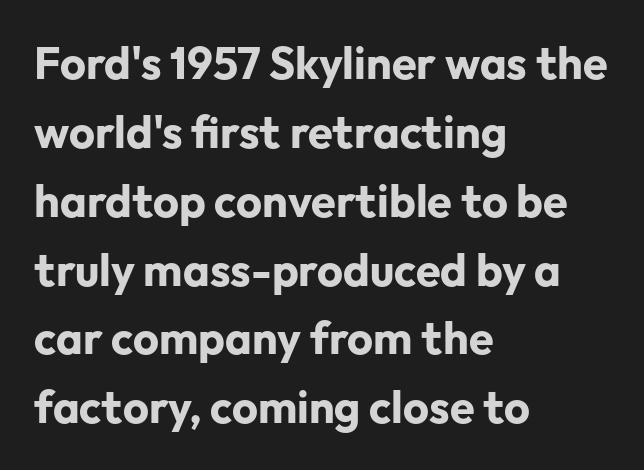
Q: Is the text bold? A: Yes.
Q: Is the text italic (slanted)? A: No, it is upright.
Q: Is the typeface a serif or a sans-serif typeface? A: Sans-serif.
Q: Is the text underlined? A: No.
Q: How is the paragraph aligned? A: Left-aligned.
Q: Is the spacing between letters normal or unusually wide? A: Normal.
Q: Is the spacing between lines tight, normal or loose? A: Normal.
Q: Width (condensed, normal, or wide)? A: Normal.
Q: Stroke contrast? A: Low.
Q: x-height? A: Medium.
Q: Monospaced? A: No.
